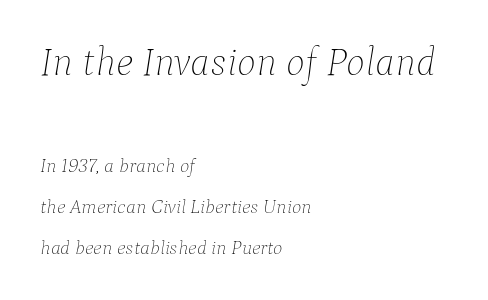
The image shows 40 px thin type, italic (leaning right); set left-aligned, loose line spacing (2.05x), normal letter spacing, not underlined; the first (top) block is 2.0x larger; low stroke contrast and a medium x-height.
